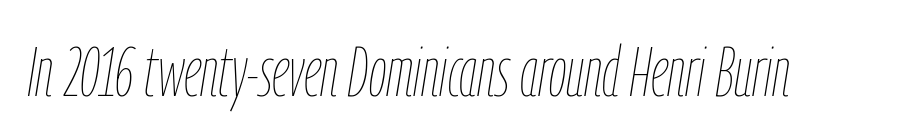
The image shows 70 px thin, condensed type, italic (leaning right); set normal letter spacing, not underlined; low stroke contrast and a medium x-height.
